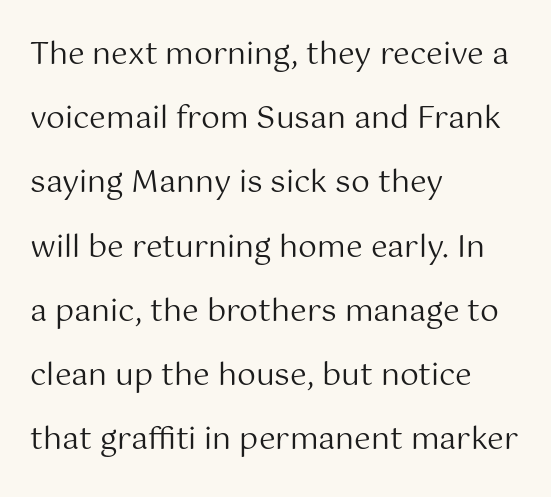
{"serif": "no", "italic": "no", "bold": "no", "weight": "regular", "width": "normal", "stroke_contrast": "medium", "x_height": "medium", "monospaced": "no", "underline": "no", "align": "left", "line_spacing": "loose", "line_spacing_ratio": 2.14, "letter_spacing": "normal", "letter_spacing_em": 0.0, "glyph_px": 30}
